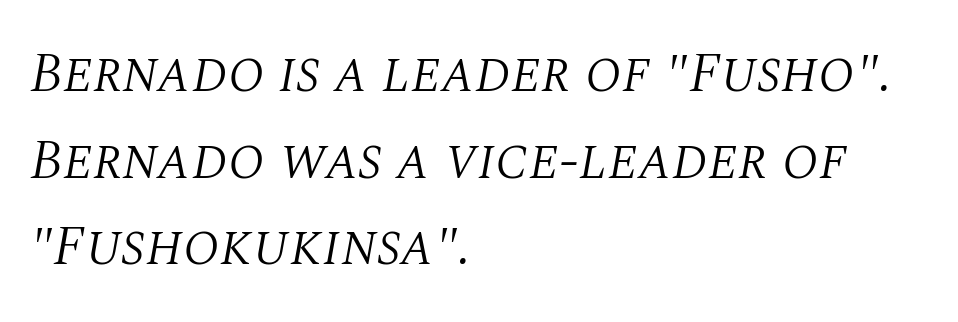
The image shows 57 px light serif type, italic (leaning right); set left-aligned, normal line spacing (1.52x), normal letter spacing, not underlined; medium stroke contrast and a large x-height.
